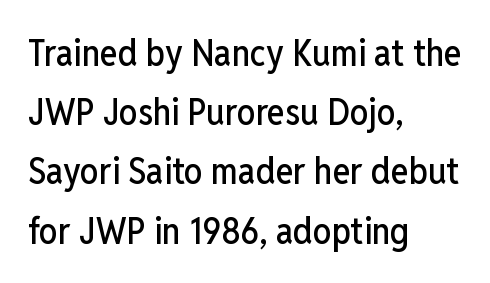
This block has exactly the height ordinary leading produces. What stands out about the letter spacing? Nothing — it is the standard amount. Which margin do the lines hug? The left one — the right edge is uneven. Unlike italic type, these characters show no tilt at all.
